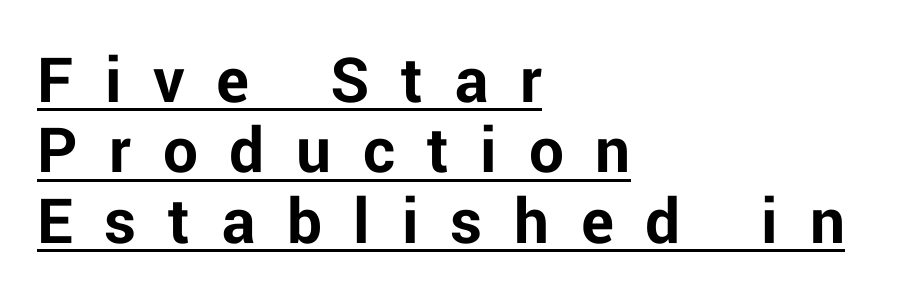
Q: Is the text bold? A: Yes.
Q: Is the text italic (slanted)? A: No, it is upright.
Q: Is the typeface a serif or a sans-serif typeface? A: Sans-serif.
Q: Is the text underlined? A: Yes.
Q: How is the paragraph aligned? A: Left-aligned.
Q: Is the spacing between letters normal or unusually wide? A: Unusually wide.
Q: Is the spacing between lines tight, normal or loose? A: Tight.
Q: Width (condensed, normal, or wide)? A: Normal.
Q: Stroke contrast? A: Low.
Q: x-height? A: Medium.
Q: Monospaced? A: No.
